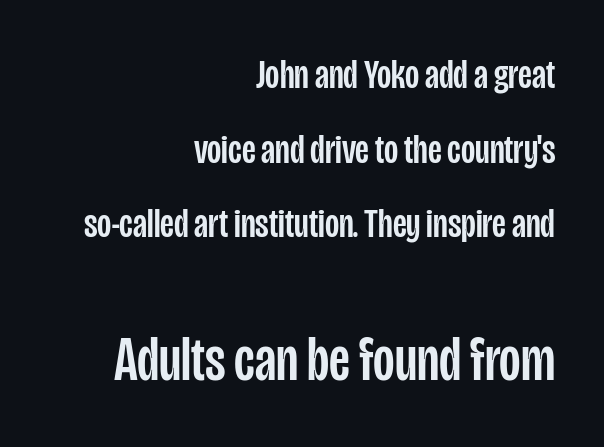
{"serif": "no", "italic": "no", "width": "condensed", "stroke_contrast": "low", "x_height": "large", "monospaced": "no", "underline": "no", "align": "right", "line_spacing_ratio": 1.82, "letter_spacing": "normal", "letter_spacing_em": 0.0, "larger_block": "second", "size_ratio": 1.51, "glyph_px": 62}
